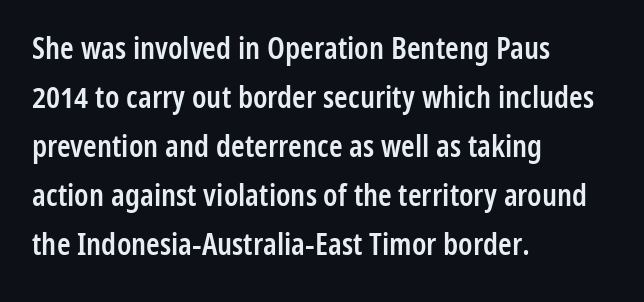
Q: Is the text bold? A: Semi-bold.
Q: Is the text italic (slanted)? A: No, it is upright.
Q: Is the typeface a serif or a sans-serif typeface? A: Sans-serif.
Q: Is the text underlined? A: No.
Q: How is the paragraph aligned? A: Left-aligned.
Q: Is the spacing between letters normal or unusually wide? A: Normal.
Q: Is the spacing between lines tight, normal or loose? A: Normal.
Q: Width (condensed, normal, or wide)? A: Condensed.
Q: Stroke contrast? A: Low.
Q: x-height? A: Medium.
Q: Monospaced? A: No.
